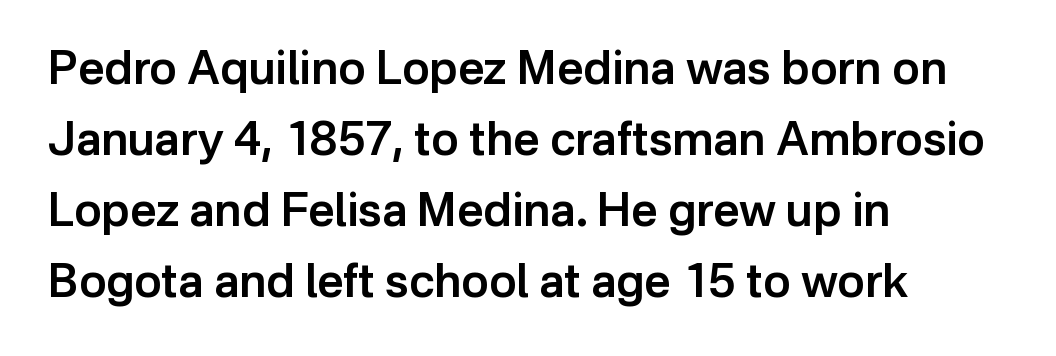
Each letter keeps its own natural width here, so spacing adapts to shape. Do the letters lean? They stand straight. Each word holds together tightly as a unit, with standard inter-letter gaps. Layout note: lines flush left. On the weight axis this lands at semibold, roughly 600. Summary of vertical rhythm: regular, with standard interline spacing.
